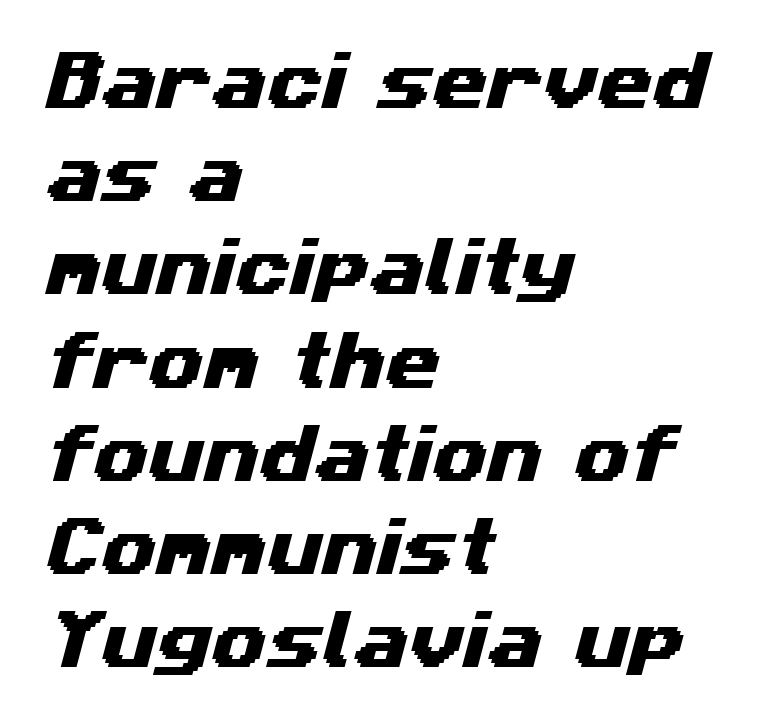
{"serif": "no", "width": "wide", "stroke_contrast": "medium", "x_height": "medium", "monospaced": "no", "underline": "no", "align": "left", "line_spacing": "normal", "line_spacing_ratio": 1.48, "letter_spacing": "normal", "letter_spacing_em": 0.0, "glyph_px": 63}
